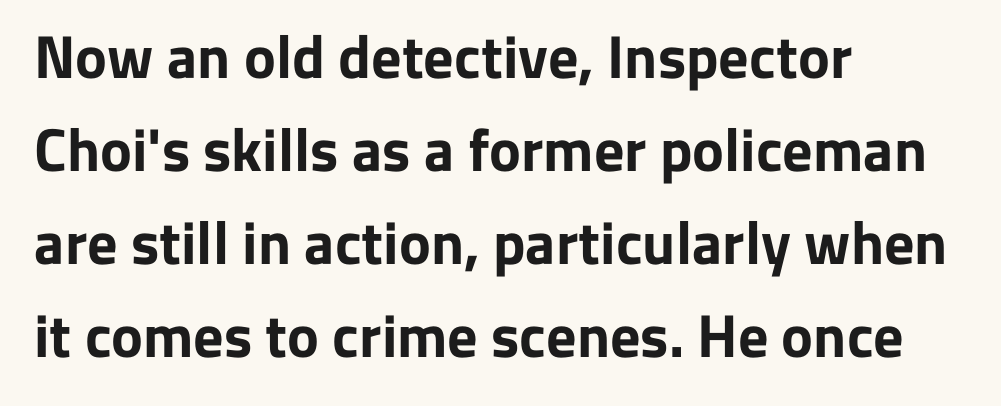
The image shows 60 px bold sans-serif type, upright; set left-aligned, normal line spacing (1.55x), normal letter spacing, not underlined; low stroke contrast and a medium x-height.
